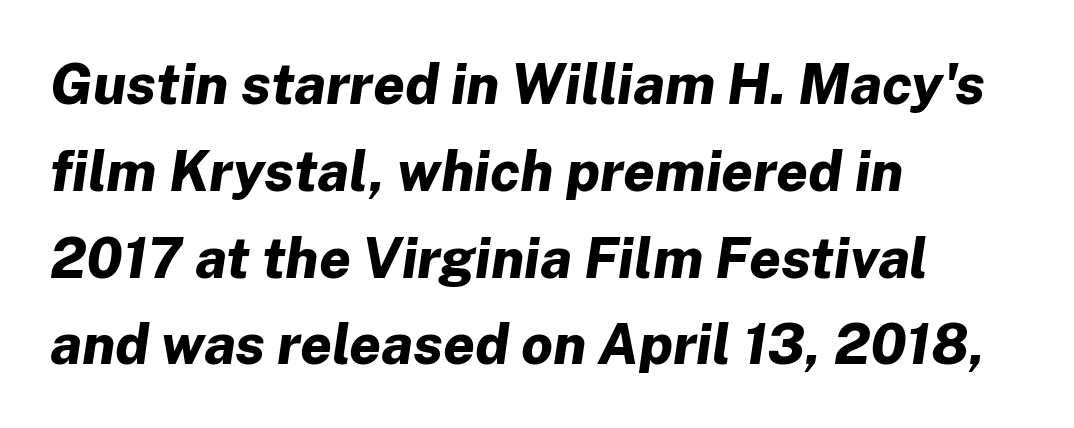
Q: Is the text bold? A: Yes.
Q: Is the text italic (slanted)? A: Yes, it leans right by about 8 degrees.
Q: Is the text underlined? A: No.
Q: How is the paragraph aligned? A: Left-aligned.
Q: Is the spacing between letters normal or unusually wide? A: Normal.
Q: Is the spacing between lines tight, normal or loose? A: Normal.
Q: Width (condensed, normal, or wide)? A: Normal.
Q: Stroke contrast? A: Low.
Q: x-height? A: Medium.
Q: Monospaced? A: No.
